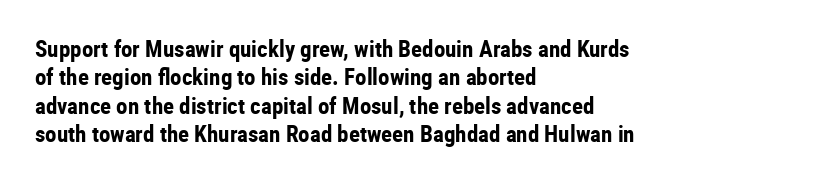
Q: Is the text bold? A: Yes.
Q: Is the text italic (slanted)? A: No, it is upright.
Q: Is the text underlined? A: No.
Q: How is the paragraph aligned? A: Left-aligned.
Q: Is the spacing between letters normal or unusually wide? A: Normal.
